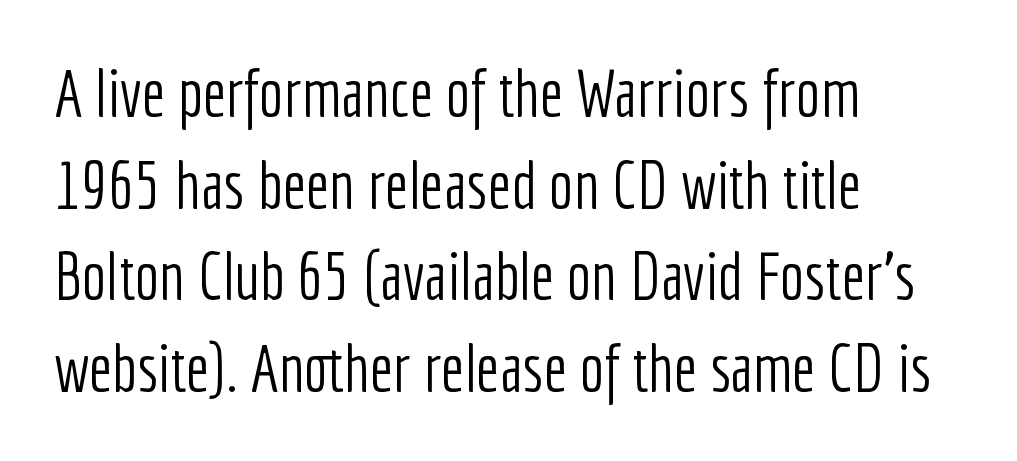
{"serif": "no", "italic": "no", "bold": "no", "weight": "light", "width": "condensed", "stroke_contrast": "low", "x_height": "medium", "monospaced": "no", "underline": "no", "align": "left", "line_spacing": "normal", "line_spacing_ratio": 1.39, "letter_spacing": "normal", "letter_spacing_em": 0.0, "glyph_px": 66}
